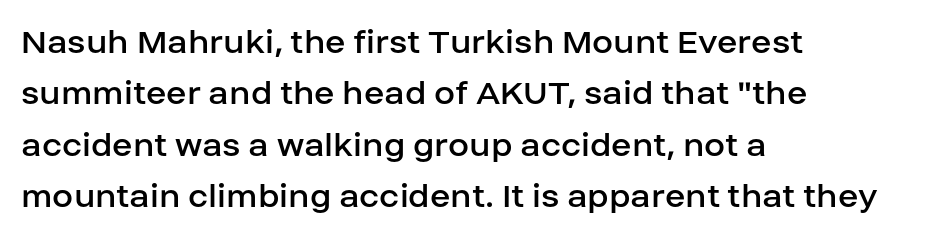
These lines are composed in type without serifs. The passage shown is not underscored anywhere. Spacing verdict: proportional, widths tailored to each character. The text block is weighted toward the left margin, trailing off unevenly rightward. One glance says typical: line gaps are just what's usual. Honestly, the letter spacing is just normal — you wouldn't notice it.
